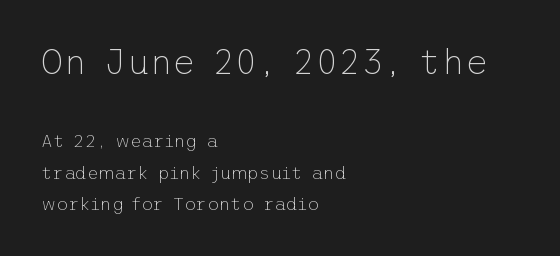
Rule under the text: the space is simply empty. Summary of weight: not heavy and not bold. Italic? Not at all — the glyphs are vertical. The letters sit at their default tracking, neither squeezed nor spread.
